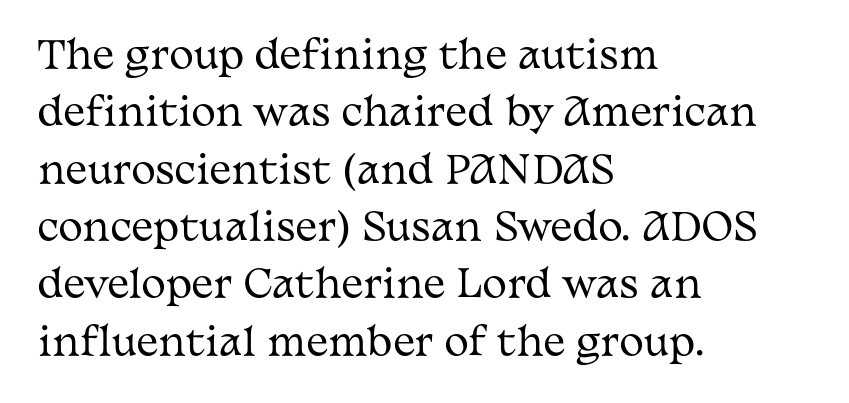
Serifs: yes, visible at the terminals of the letterforms. Unbolded letterforms with no extra heft. Which margin do the lines hug? The left one — the right edge is uneven. The foot of each line stays bare and open. Unlike italic type, these characters show no tilt at all. Regarding leading, the lines here are spaced in the standard way.
